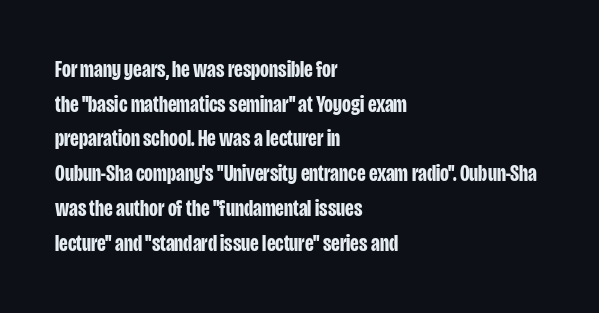
The image shows 23 px bold type, upright; set left-aligned, normal line spacing (1.51x), normal letter spacing, not underlined.
